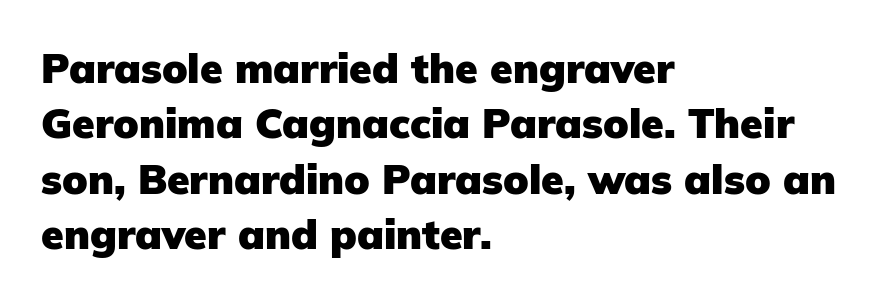
Q: Is the text bold? A: Yes.
Q: Is the text italic (slanted)? A: No, it is upright.
Q: Is the typeface a serif or a sans-serif typeface? A: Sans-serif.
Q: Is the text underlined? A: No.
Q: How is the paragraph aligned? A: Left-aligned.
Q: Is the spacing between letters normal or unusually wide? A: Normal.
Q: Is the spacing between lines tight, normal or loose? A: Normal.
Q: Width (condensed, normal, or wide)? A: Normal.
Q: Stroke contrast? A: Low.
Q: x-height? A: Medium.
Q: Monospaced? A: No.
